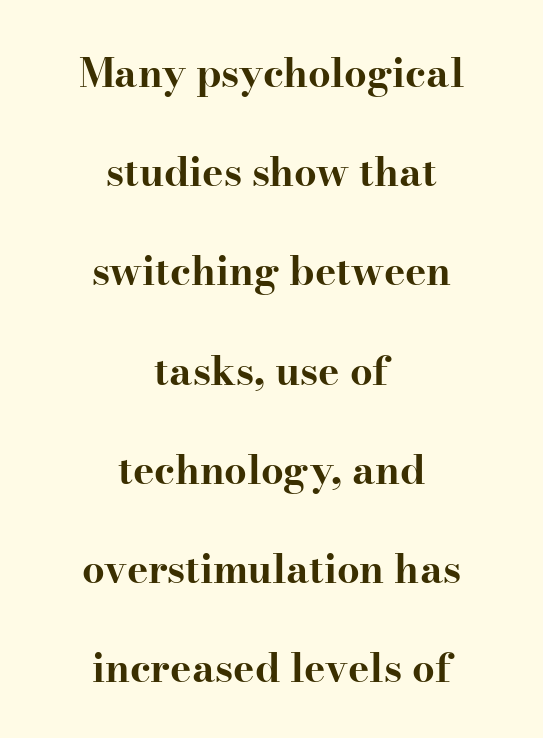
{"serif": "yes", "italic": "no", "bold": "yes", "weight": "bold", "width": "wide", "stroke_contrast": "high", "x_height": "small", "monospaced": "no", "underline": "no", "align": "center", "line_spacing": "loose", "line_spacing_ratio": 2.48, "letter_spacing": "normal", "letter_spacing_em": 0.0, "glyph_px": 40}
